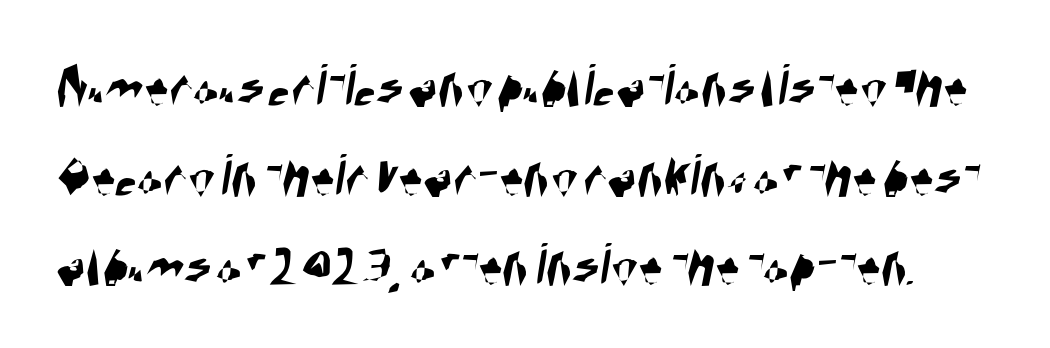
Vertically, the passage feels balanced, rows spaced as you'd expect. The specimen omits any rule beneath the text block's lines. Look at the bottom of the vertical strokes: they stop flat, with no serifs. Standard letterfit; no display-style spreading of the glyphs.
